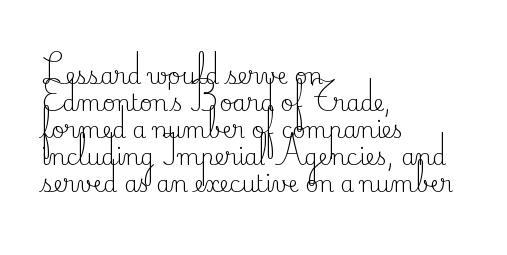
{"italic": "no", "bold": "no", "underline": "no", "align": "left", "line_spacing_ratio": 1.23, "letter_spacing": "normal", "letter_spacing_em": 0.0, "glyph_px": 22}
